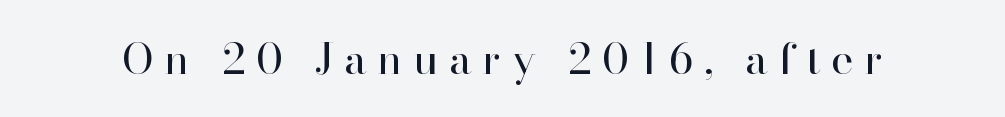
The image shows 43 px regular-weight serif type, upright; set unusually wide letter spacing (+0.25 em), not underlined; high stroke contrast and a small x-height.
